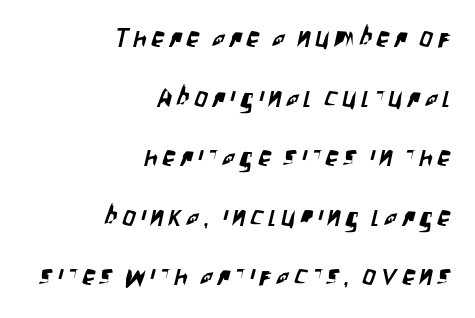
The string is rendered with underlining switched off. Reading down the column, the eye jumps a long way to each next line. The text block is weighted toward the right margin, trailing off unevenly leftward.
